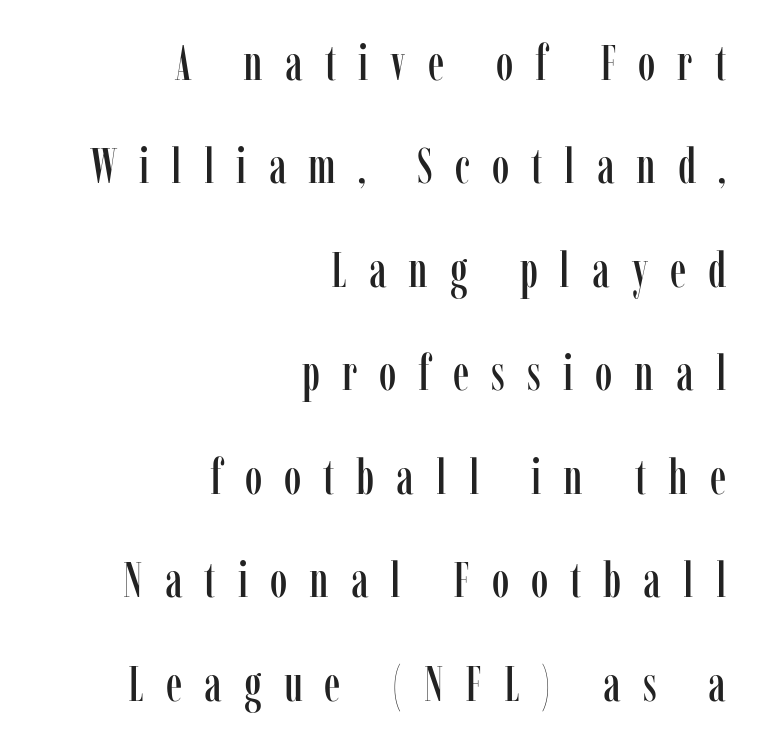
Type style note: has serifs. The face used here is rendered with a markedly widened letterfit. The lettering stays uniformly vertical, giving the passage a roman look. A typesetter would call this proportional, since set widths differ per character. The typesetter chose a ragged-left arrangement here.
